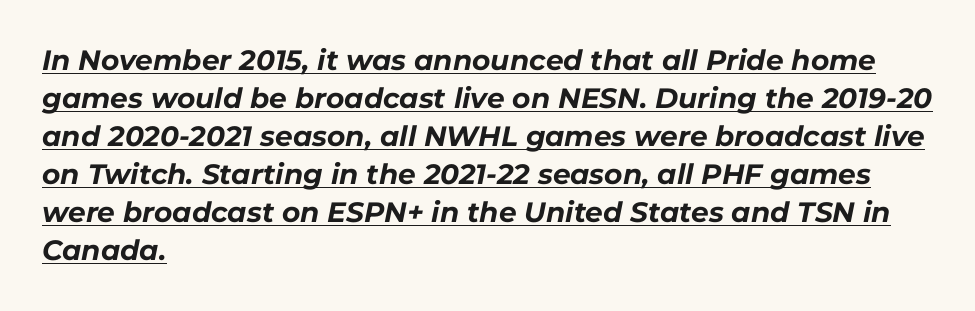
Q: Is the text bold? A: Yes.
Q: Is the text italic (slanted)? A: Yes, it leans right by about 11 degrees.
Q: Is the text underlined? A: Yes.
Q: How is the paragraph aligned? A: Left-aligned.
Q: Is the spacing between letters normal or unusually wide? A: Normal.
Q: Is the spacing between lines tight, normal or loose? A: Normal.
Q: Width (condensed, normal, or wide)? A: Normal.
Q: Stroke contrast? A: Low.
Q: x-height? A: Medium.
Q: Monospaced? A: No.
